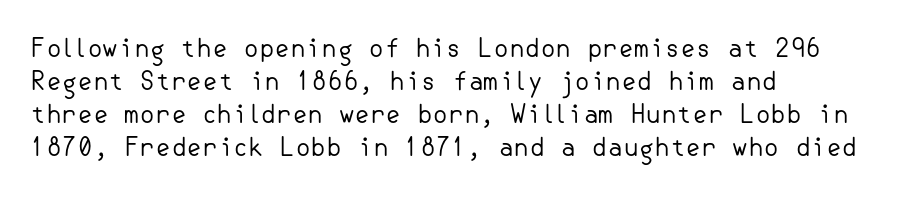
The setting favours the left margin, as ordinary paragraphs usually do. The letters stand upright; this is a roman face. Does the leading feel generous? No, just average. The passage shown has conventional tracking throughout. Each stroke keeps to a modest, everyday thickness or less.
